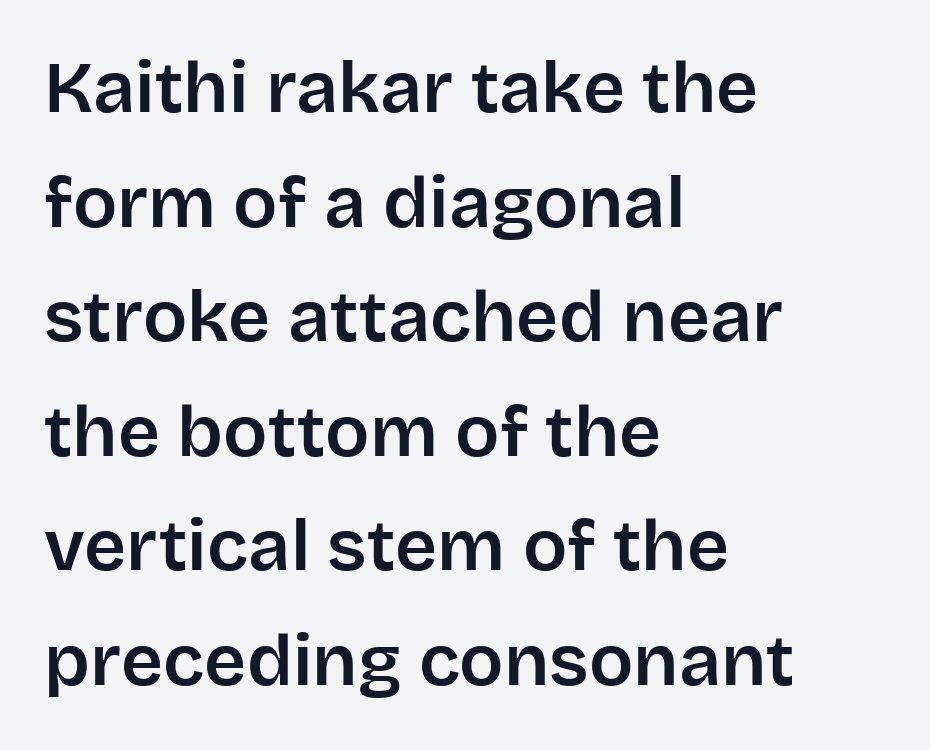
Q: Is the text italic (slanted)? A: No, it is upright.
Q: Is the typeface a serif or a sans-serif typeface? A: Sans-serif.
Q: Is the text underlined? A: No.
Q: How is the paragraph aligned? A: Left-aligned.
Q: Is the spacing between letters normal or unusually wide? A: Normal.
Q: Is the spacing between lines tight, normal or loose? A: Normal.
Q: Width (condensed, normal, or wide)? A: Normal.
Q: Stroke contrast? A: Low.
Q: x-height? A: Large.
Q: Monospaced? A: No.
